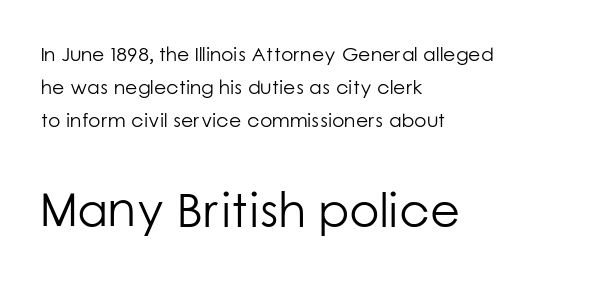
Q: Is the text bold? A: No.
Q: Is the text italic (slanted)? A: No, it is upright.
Q: Is the typeface a serif or a sans-serif typeface? A: Sans-serif.
Q: Is the text underlined? A: No.
Q: How is the paragraph aligned? A: Left-aligned.
Q: Is the spacing between letters normal or unusually wide? A: Normal.
Q: Is the spacing between lines tight, normal or loose? A: Normal.
Q: Which block of text is set in a larger size, the first (top) or the second (bottom)? A: The second (bottom) one.
Q: Width (condensed, normal, or wide)? A: Normal.
Q: Stroke contrast? A: Low.
Q: x-height? A: Medium.
Q: Monospaced? A: No.
